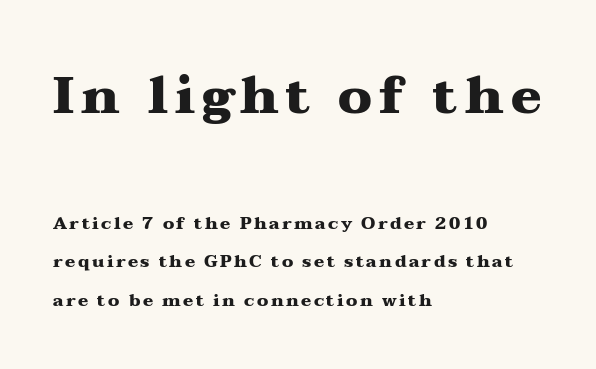
Q: Is the text bold? A: Yes.
Q: Is the text italic (slanted)? A: No, it is upright.
Q: Is the typeface a serif or a sans-serif typeface? A: Serif.
Q: Is the text underlined? A: No.
Q: How is the paragraph aligned? A: Left-aligned.
Q: Is the spacing between lines tight, normal or loose? A: Loose.
Q: Which block of text is set in a larger size, the first (top) or the second (bottom)? A: The first (top) one.
Q: Width (condensed, normal, or wide)? A: Wide.
Q: Stroke contrast? A: Medium.
Q: x-height? A: Medium.
Q: Monospaced? A: No.
